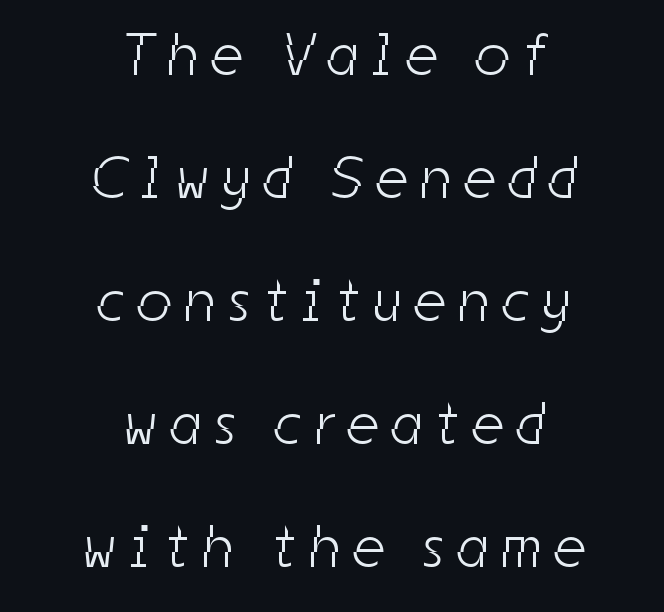
{"serif": "no", "bold": "no", "weight": "light", "width": "condensed", "stroke_contrast": "low", "x_height": "medium", "monospaced": "no", "underline": "no", "align": "center", "line_spacing": "loose", "line_spacing_ratio": 2.05, "letter_spacing": "wide", "letter_spacing_em": 0.23, "glyph_px": 60}
